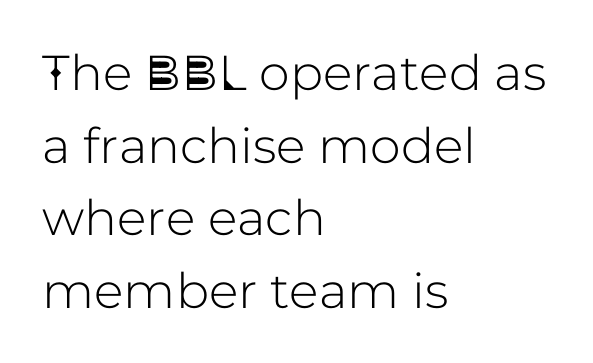
The type sits square on the baseline with zero lean. This rendering features lettering with no underline. The type is set solid horizontally, with unmodified tracking. Each letter keeps its own natural width here, so spacing adapts to shape.
